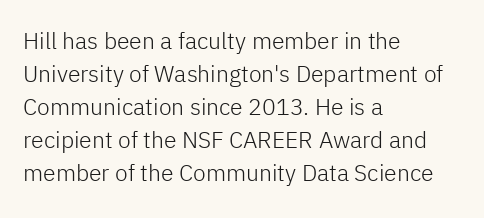
Does extra space separate the letters? No, they use regular spacing. The rendering anchors every line to the left-hand side. The axis of the letterforms is exactly vertical. These lines sit exactly where default settings would place them. Ink coverage per letter is moderate at most. Bare-footed words on every line.
